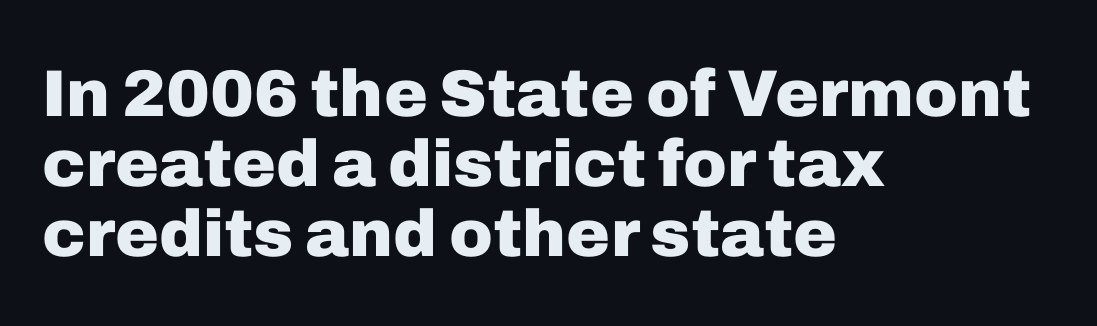
{"serif": "no", "italic": "no", "bold": "yes", "weight": "heavy", "width": "normal", "stroke_contrast": "low", "x_height": "medium", "monospaced": "no", "underline": "no", "align": "left", "line_spacing": "tight", "line_spacing_ratio": 1.06, "letter_spacing": "normal", "letter_spacing_em": 0.0, "glyph_px": 66}
